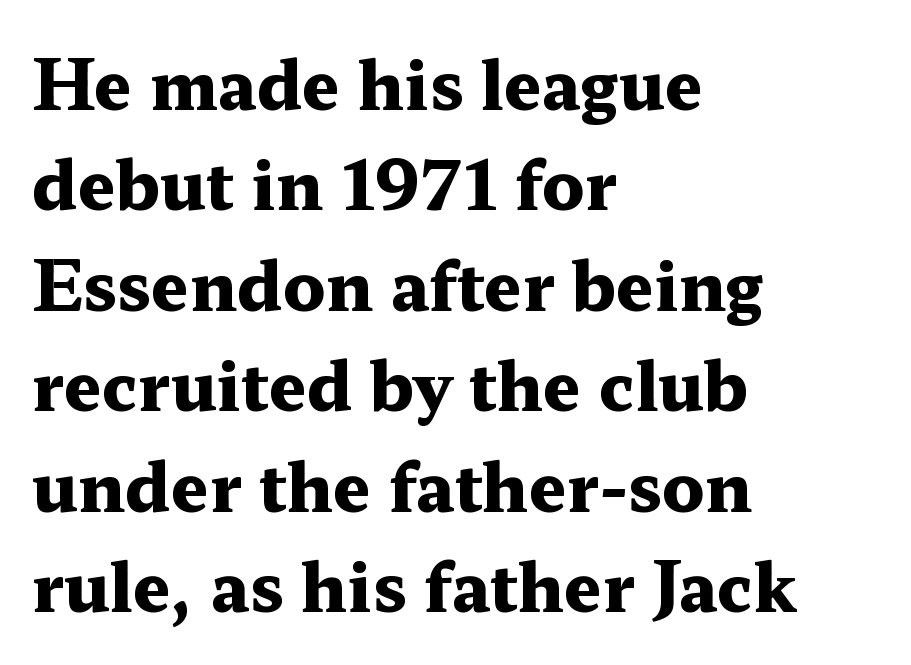
The image shows 67 px heavy, wide serif type, upright; set left-aligned, normal line spacing (1.5x), normal letter spacing, not underlined; medium stroke contrast and a medium x-height.
